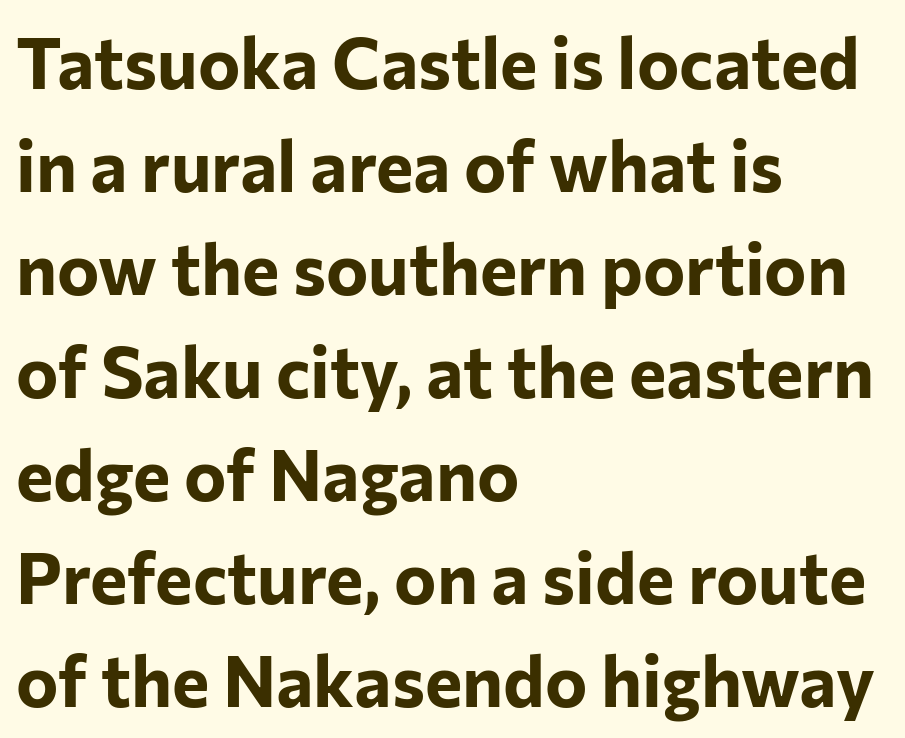
{"serif": "no", "italic": "no", "bold": "yes", "weight": "bold", "width": "normal", "stroke_contrast": "low", "x_height": "medium", "monospaced": "no", "underline": "no", "align": "left", "line_spacing": "normal", "line_spacing_ratio": 1.45, "letter_spacing": "normal", "letter_spacing_em": 0.0, "glyph_px": 71}
